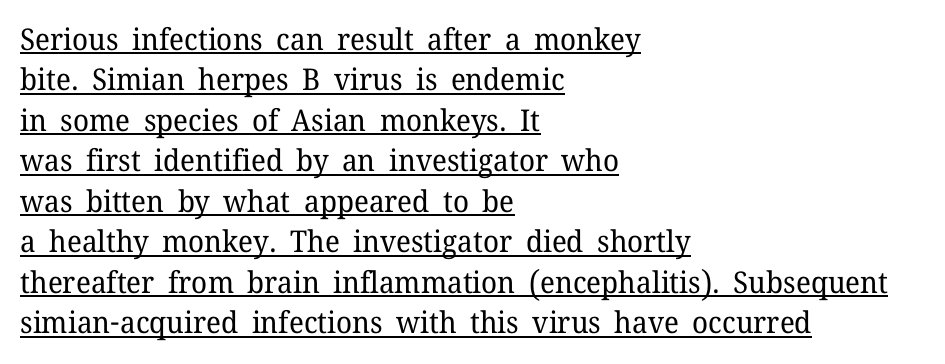
Q: Is the text bold? A: No.
Q: Is the text italic (slanted)? A: No, it is upright.
Q: Is the typeface a serif or a sans-serif typeface? A: Serif.
Q: Is the text underlined? A: Yes.
Q: How is the paragraph aligned? A: Left-aligned.
Q: Is the spacing between letters normal or unusually wide? A: Normal.
Q: Is the spacing between lines tight, normal or loose? A: Normal.
Q: Width (condensed, normal, or wide)? A: Normal.
Q: Stroke contrast? A: Low.
Q: x-height? A: Medium.
Q: Monospaced? A: No.
